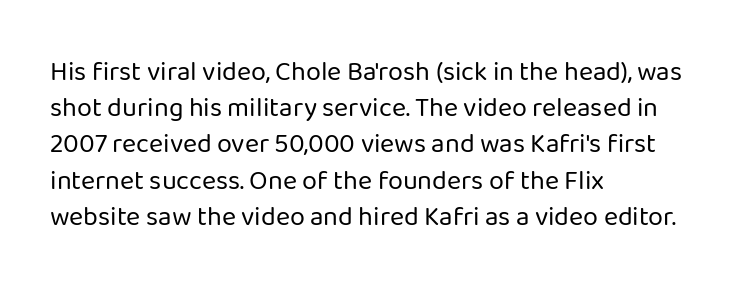
Q: Is the text bold? A: No.
Q: Is the text italic (slanted)? A: No, it is upright.
Q: Is the text underlined? A: No.
Q: How is the paragraph aligned? A: Left-aligned.
Q: Is the spacing between letters normal or unusually wide? A: Normal.
Q: Is the spacing between lines tight, normal or loose? A: Normal.
